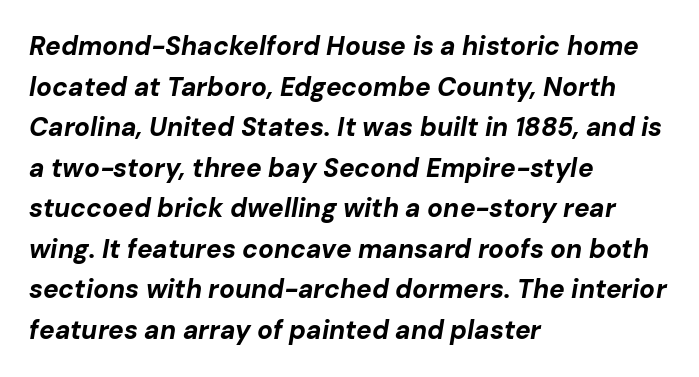
Q: Is the text bold? A: Yes.
Q: Is the text italic (slanted)? A: Yes, it leans right by about 10 degrees.
Q: Is the text underlined? A: No.
Q: How is the paragraph aligned? A: Left-aligned.
Q: Is the spacing between letters normal or unusually wide? A: Normal.
Q: Is the spacing between lines tight, normal or loose? A: Normal.
